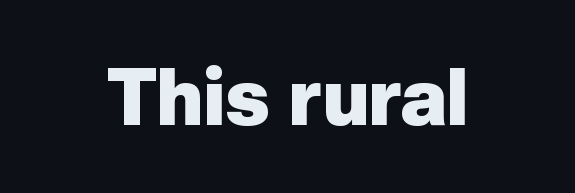
The image shows 80 px heavy sans-serif type, upright; set normal letter spacing, not underlined; low stroke contrast and a medium x-height.
